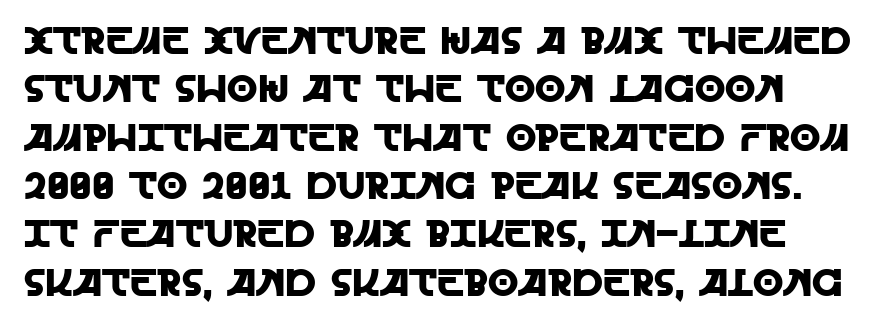
{"serif": "no", "italic": "no", "width": "normal", "x_height": "large", "monospaced": "no", "underline": "no", "align": "left", "line_spacing_ratio": 1.24, "letter_spacing": "normal", "letter_spacing_em": 0.0, "glyph_px": 39}
